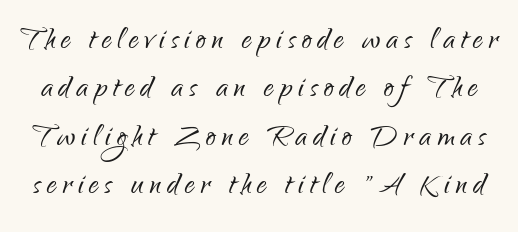
Bold? No — there's no thickening of the strokes. Descender tails drop into unmarked territory. The letters advance in unequal steps, a hallmark of proportional type. The font family rendered here belongs to the sans-serif group.
